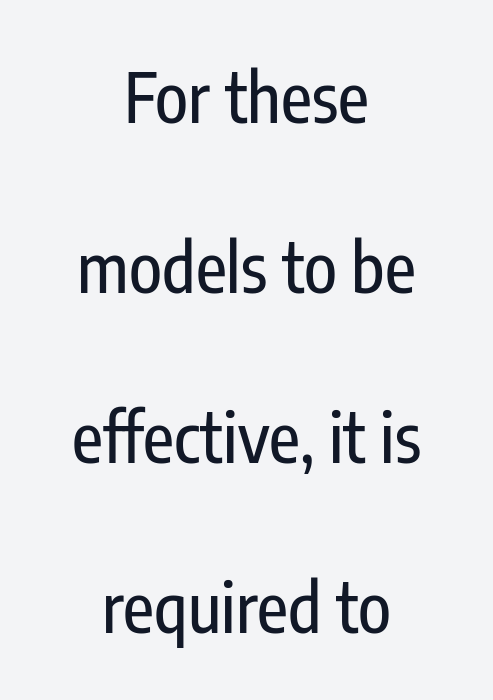
Teacher's note: observe the equal gaps on both sides — that is centered alignment. Nope, no serifs anywhere on these letters. Here the designer chose a conventional face with non-uniform glyph widths. Tall strokes in this sample are plumb rather than angled.
